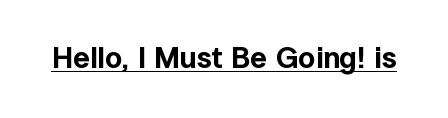
Is this a sans? Yes — the strokes have no serifs. This rendering leaves character spacing at its baseline value. The face used here is proportionally spaced, like ordinary book or web type. The axis of the letterforms is exactly vertical.
